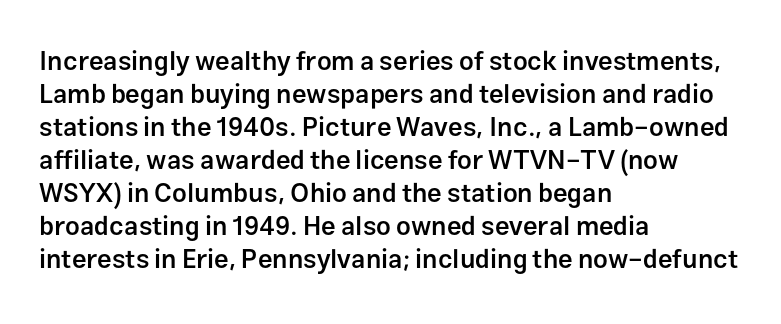
{"italic": "no", "bold": "semi", "underline": "no", "align": "left", "line_spacing": "normal", "line_spacing_ratio": 1.27, "letter_spacing": "normal", "letter_spacing_em": 0.0, "glyph_px": 26}
